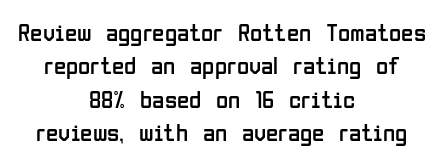
The image shows 25 px text type, upright; set centered, normal line spacing (1.34x), normal letter spacing, not underlined.
